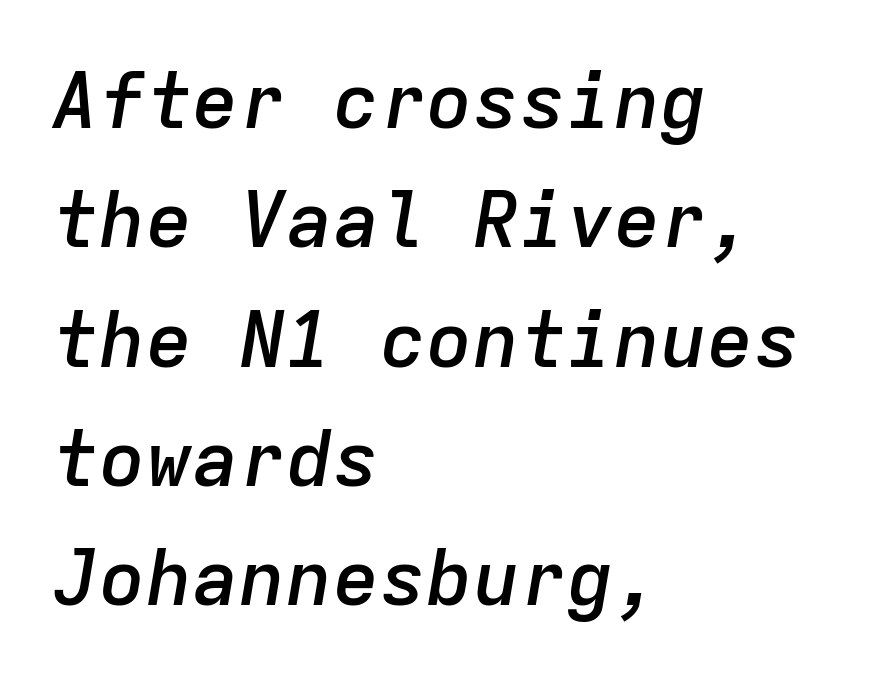
{"italic": "yes", "lean": "right", "slant_degrees": 9, "bold": "semi", "weight": "semibold", "width": "normal", "stroke_contrast": "low", "x_height": "medium", "monospaced": "yes", "underline": "no", "align": "left", "line_spacing": "normal", "line_spacing_ratio": 1.53, "letter_spacing": "normal", "letter_spacing_em": 0.0, "glyph_px": 78}
